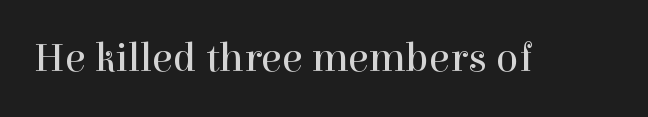
Q: Is the text bold? A: No.
Q: Is the text italic (slanted)? A: No, it is upright.
Q: Is the typeface a serif or a sans-serif typeface? A: Serif.
Q: Is the text underlined? A: No.
Q: Is the spacing between letters normal or unusually wide? A: Normal.
Q: Width (condensed, normal, or wide)? A: Normal.
Q: x-height? A: Medium.
Q: Monospaced? A: No.
